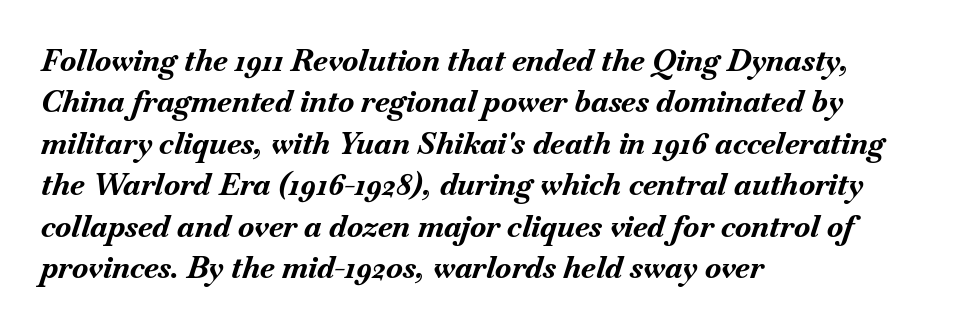
The image shows 30 px bold type, italic (leaning right); set left-aligned, normal line spacing (1.38x), normal letter spacing, not underlined; medium stroke contrast and a small x-height.
